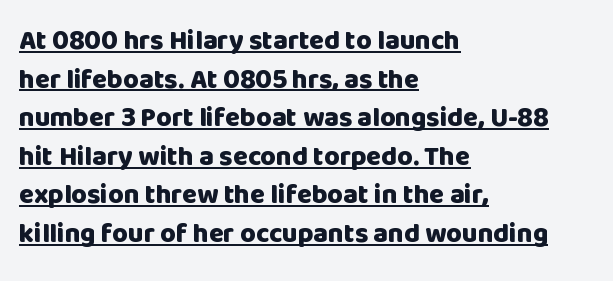
{"italic": "no", "bold": "yes", "underline": "yes", "align": "left", "line_spacing": "normal", "line_spacing_ratio": 1.43, "letter_spacing": "normal", "letter_spacing_em": 0.0, "glyph_px": 27}
